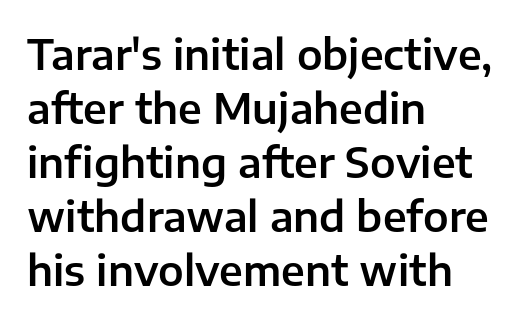
The image shows 41 px sans-serif type, upright; set left-aligned, normal line spacing (1.32x), normal letter spacing, not underlined; low stroke contrast and a medium x-height.
